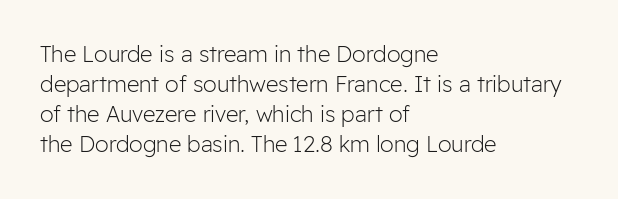
Q: Is the text bold? A: No.
Q: Is the text italic (slanted)? A: No, it is upright.
Q: Is the text underlined? A: No.
Q: How is the paragraph aligned? A: Left-aligned.
Q: Is the spacing between letters normal or unusually wide? A: Normal.
Q: Is the spacing between lines tight, normal or loose? A: Normal.
